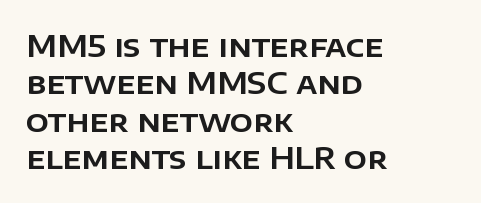
The image shows 30 px sans-serif type, upright; set left-aligned, normal line spacing (1.25x), normal letter spacing, not underlined; low stroke contrast and a large x-height.
